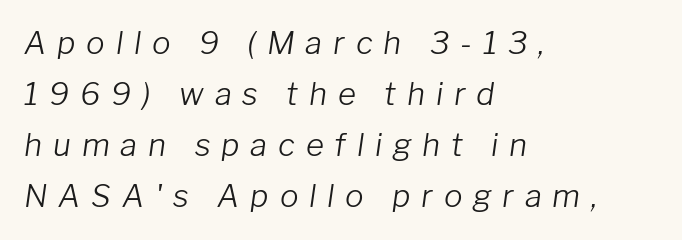
These lines were composed using italics. Is there much room between lines? A standard amount, neither cramped nor airy. The passage shown is typed in a proportional face where columns would drift. Lines of text with bare space underneath. In CSS terms this would be text-align: left. This reads as an unemphasized weight, regular at the heaviest.
